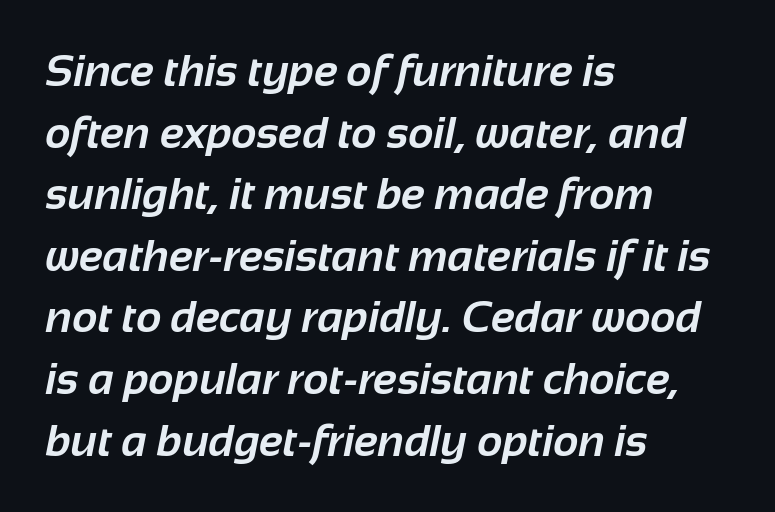
The image shows 44 px bold sans-serif type; set left-aligned, normal line spacing (1.4x), normal letter spacing, not underlined; low stroke contrast and a medium x-height.
